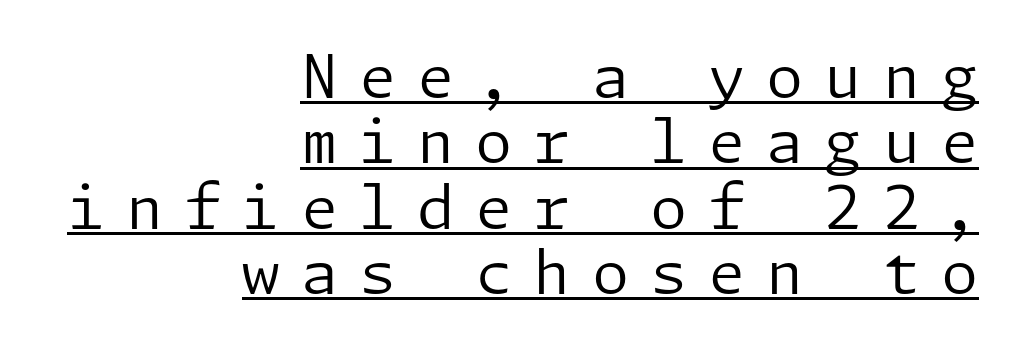
{"serif": "no", "italic": "no", "bold": "no", "weight": "regular", "width": "normal", "stroke_contrast": "low", "x_height": "medium", "underline": "yes", "align": "right", "line_spacing": "tight", "line_spacing_ratio": 1.09, "letter_spacing": "wide", "letter_spacing_em": 0.35, "glyph_px": 60}
